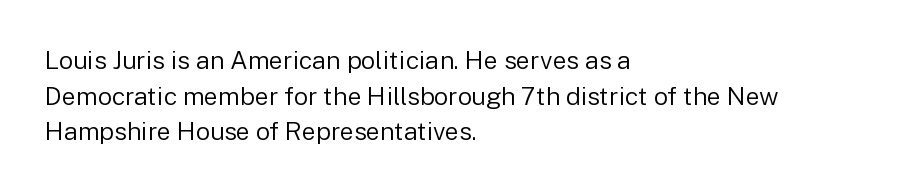
{"italic": "no", "bold": "no", "underline": "no", "align": "left", "line_spacing": "normal", "line_spacing_ratio": 1.43, "letter_spacing": "normal", "letter_spacing_em": 0.0, "glyph_px": 25}
